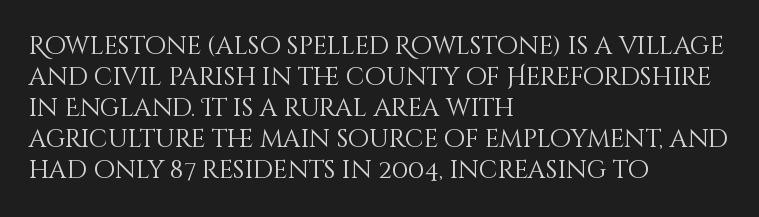
{"italic": "no", "bold": "no", "underline": "no", "align": "left", "line_spacing_ratio": 1.24, "letter_spacing": "normal", "letter_spacing_em": 0.0, "glyph_px": 25}
